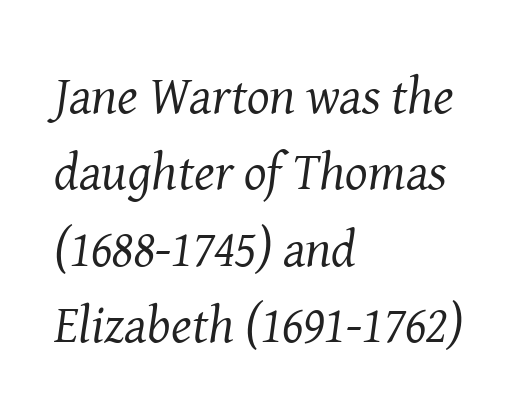
Q: Is the text bold? A: No.
Q: Is the text italic (slanted)? A: Yes, it leans right by about 8 degrees.
Q: Is the typeface a serif or a sans-serif typeface? A: Serif.
Q: Is the text underlined? A: No.
Q: How is the paragraph aligned? A: Left-aligned.
Q: Is the spacing between letters normal or unusually wide? A: Normal.
Q: Is the spacing between lines tight, normal or loose? A: Normal.
Q: Width (condensed, normal, or wide)? A: Normal.
Q: Stroke contrast? A: Medium.
Q: x-height? A: Medium.
Q: Monospaced? A: No.
